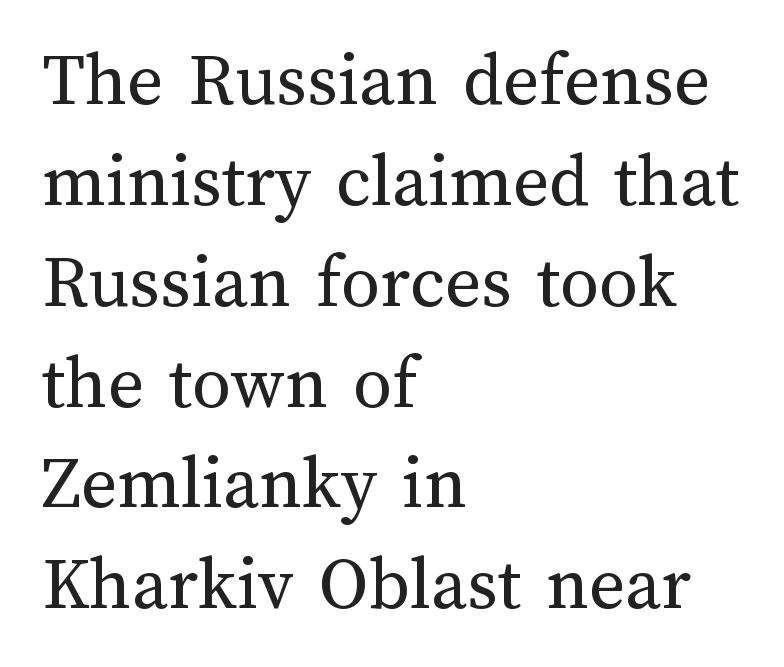
Is this a heavy cut? Hardly; it is regular or lighter. Notice how the passage keeps a crisp vertical edge on the left only. The string is rendered with underlining switched off. Quick note: not italic, upright.
